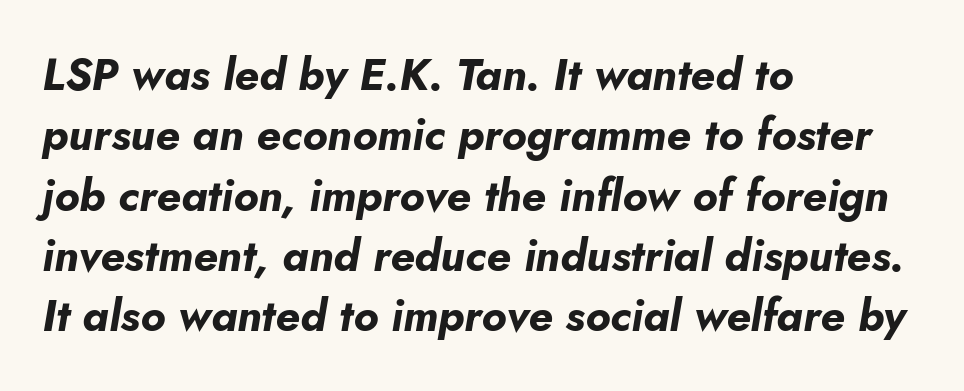
The image shows 44 px bold type, italic (leaning right); set left-aligned, normal line spacing (1.37x), normal letter spacing, not underlined; low stroke contrast and a small x-height.
